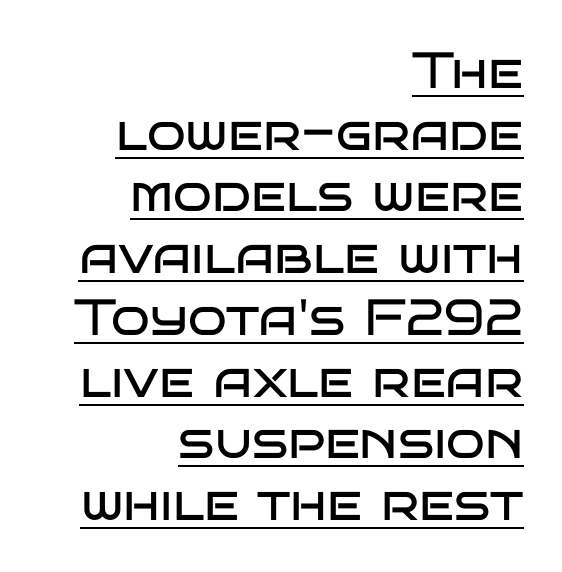
Character widths vary here, with narrow letters taking less room than wide ones. Emphasis is given by a line drawn under the lettering. Stems and bowls with no extra thickness — not bold. In terms of letterform style, serifs are entirely absent. The paragraph has a hard right edge and a soft left edge. Look at the tracking — it's just the regular setting, nothing added.
